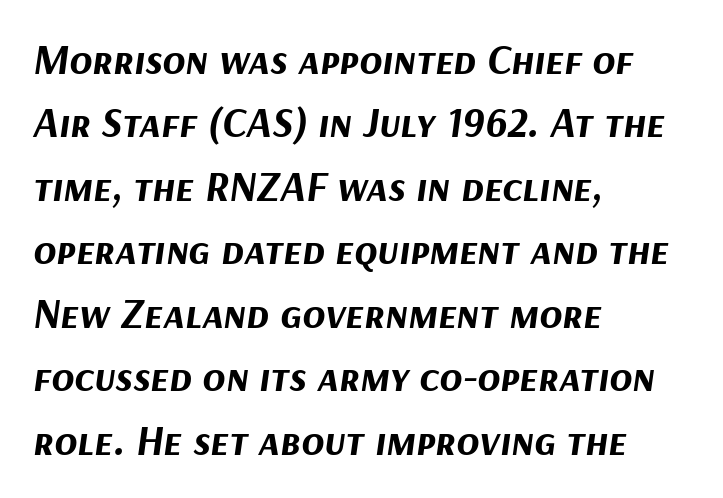
The image shows 42 px bold type, italic (leaning right); set left-aligned, normal line spacing (1.51x), normal letter spacing, not underlined; medium stroke contrast and a medium x-height.
